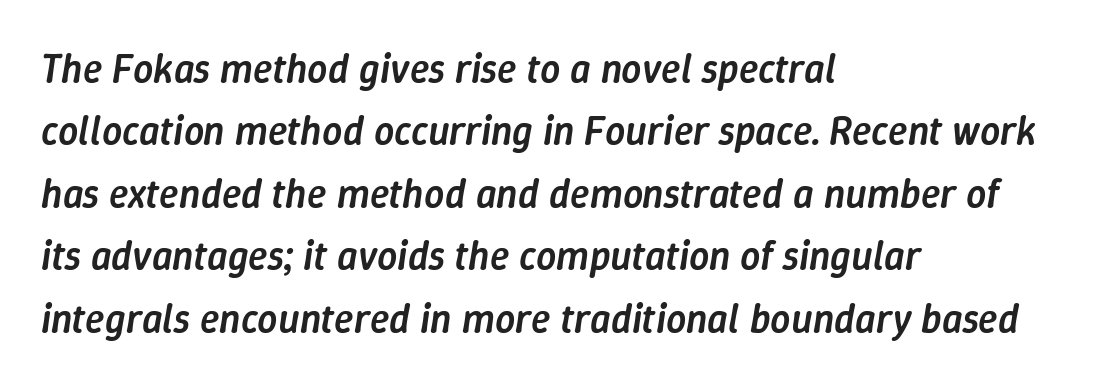
Q: Is the text bold? A: Semi-bold.
Q: Is the text italic (slanted)? A: Yes, it leans right by about 9 degrees.
Q: Is the text underlined? A: No.
Q: How is the paragraph aligned? A: Left-aligned.
Q: Is the spacing between letters normal or unusually wide? A: Normal.
Q: Is the spacing between lines tight, normal or loose? A: Normal.
Q: Width (condensed, normal, or wide)? A: Normal.
Q: Stroke contrast? A: Low.
Q: x-height? A: Medium.
Q: Monospaced? A: No.
